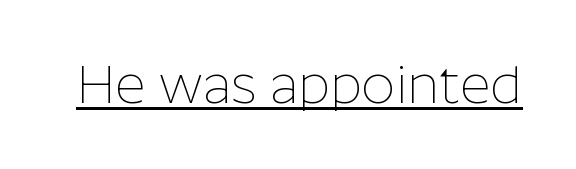
Characters follow at the spacing the type designer built in. A typesetter would label this face a sans. Like a heading marked for emphasis, these lines bear an underscore. When letters stand straight like this, we call the style roman or upright.
